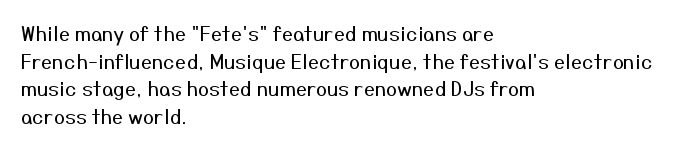
Q: Is the text bold? A: No.
Q: Is the text italic (slanted)? A: No, it is upright.
Q: Is the text underlined? A: No.
Q: How is the paragraph aligned? A: Left-aligned.
Q: Is the spacing between letters normal or unusually wide? A: Normal.
Q: Is the spacing between lines tight, normal or loose? A: Normal.
